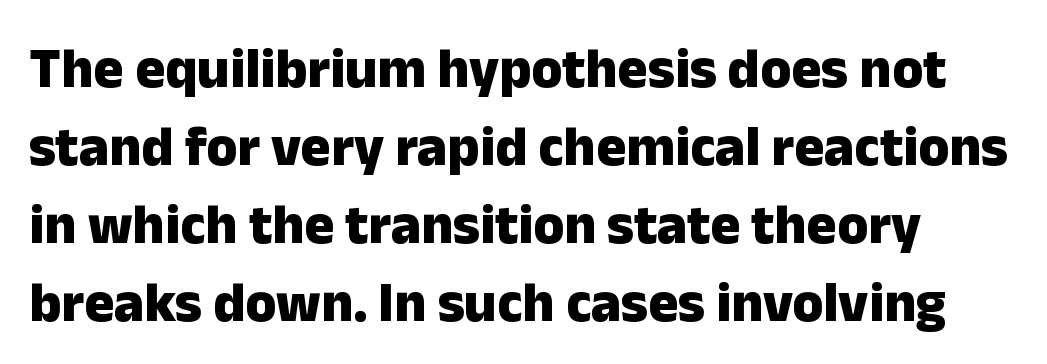
{"serif": "no", "italic": "no", "bold": "yes", "weight": "heavy", "width": "normal", "stroke_contrast": "low", "x_height": "medium", "monospaced": "no", "underline": "no", "line_spacing": "normal", "line_spacing_ratio": 1.39, "letter_spacing": "normal", "letter_spacing_em": 0.0, "glyph_px": 56}
